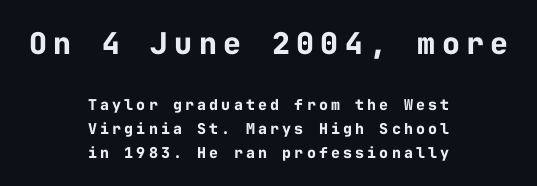
The image shows 30 px bold sans-serif type, upright, monospaced; set centered, normal line spacing (1.58x), unusually wide letter spacing (+0.21 em), not underlined; the first (top) block is 2.0x larger; low stroke contrast and a medium x-height.
